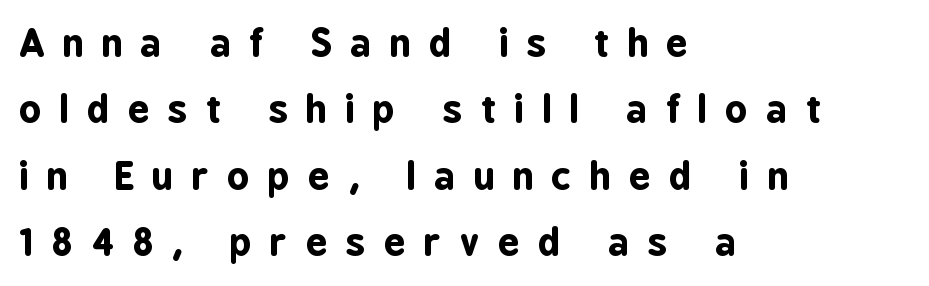
A roman cut, with each character standing at attention. A student would call this left alignment; a typographer would say flush left, rag right. The line texture is sparse and dotted thanks to wide tracking. Summary of weight: heavy, a full bold.
